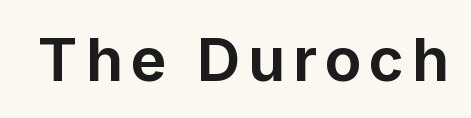
Q: Is the text bold? A: Yes.
Q: Is the text italic (slanted)? A: No, it is upright.
Q: Is the typeface a serif or a sans-serif typeface? A: Sans-serif.
Q: Is the text underlined? A: No.
Q: Width (condensed, normal, or wide)? A: Normal.
Q: Stroke contrast? A: Low.
Q: x-height? A: Medium.
Q: Monospaced? A: No.
